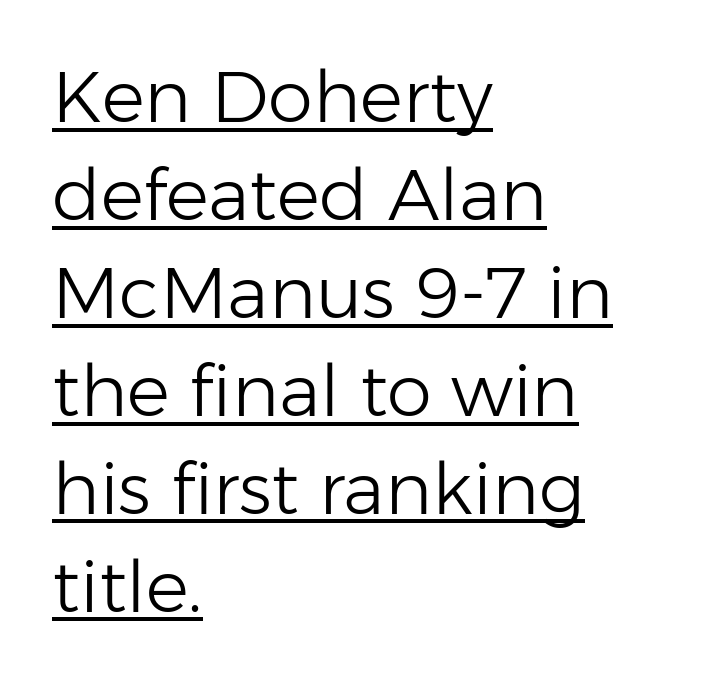
{"serif": "no", "italic": "no", "bold": "no", "weight": "light", "width": "normal", "stroke_contrast": "low", "x_height": "medium", "monospaced": "no", "underline": "yes", "align": "left", "line_spacing": "normal", "line_spacing_ratio": 1.36, "letter_spacing": "normal", "letter_spacing_em": 0.0, "glyph_px": 72}
